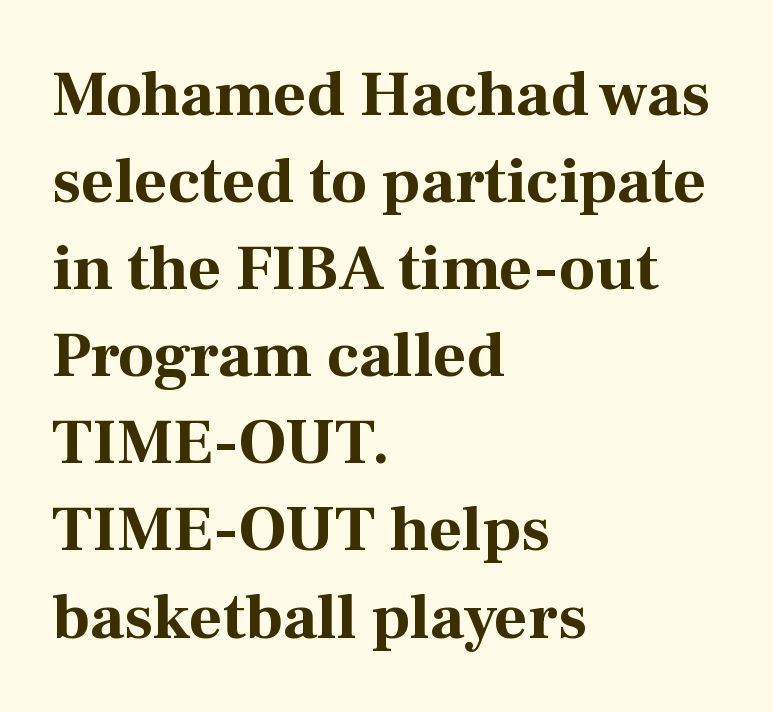
Small tapered or slab feet sit at the stroke ends, so this counts as serif. Students, this is bold: see how much ink each stroke carries. In terms of leading, this rendering sits right in the middle. The gaps between neighbouring characters are ordinary and unremarkable. This is roman type, the default non-slanted kind. Character widths vary here, with narrow letters taking less room than wide ones.
